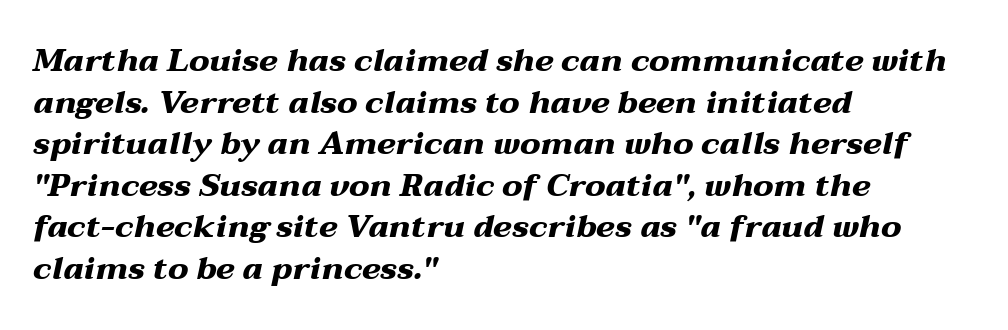
{"italic": "yes", "lean": "right", "slant_degrees": 12, "bold": "yes", "weight": "heavy", "width": "wide", "stroke_contrast": "medium", "x_height": "medium", "monospaced": "no", "underline": "no", "align": "left", "line_spacing": "normal", "line_spacing_ratio": 1.3, "letter_spacing": "normal", "letter_spacing_em": 0.0, "glyph_px": 32}
